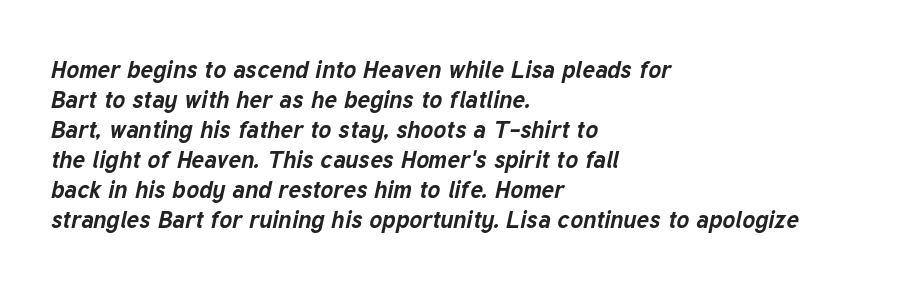
Q: Is the text bold? A: Yes.
Q: Is the text italic (slanted)? A: Yes, it leans right by about 12 degrees.
Q: Is the text underlined? A: No.
Q: How is the paragraph aligned? A: Left-aligned.
Q: Is the spacing between letters normal or unusually wide? A: Normal.
Q: Is the spacing between lines tight, normal or loose? A: Normal.
